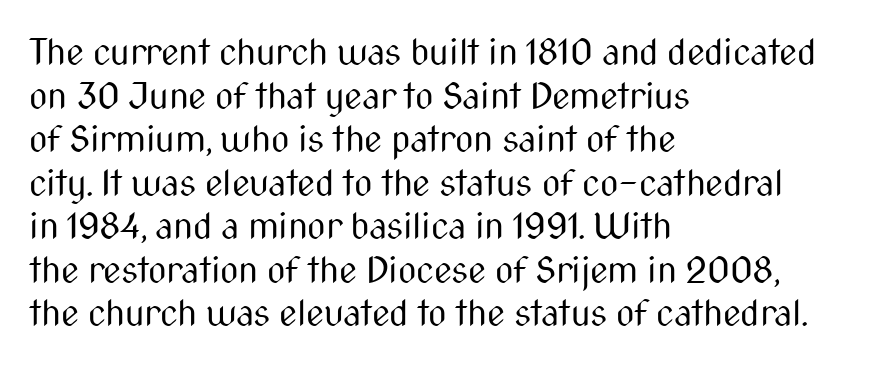
The image shows 36 px regular-weight, condensed sans-serif type, upright; set left-aligned, line spacing 1.21x, normal letter spacing, not underlined; medium stroke contrast and a medium x-height.
